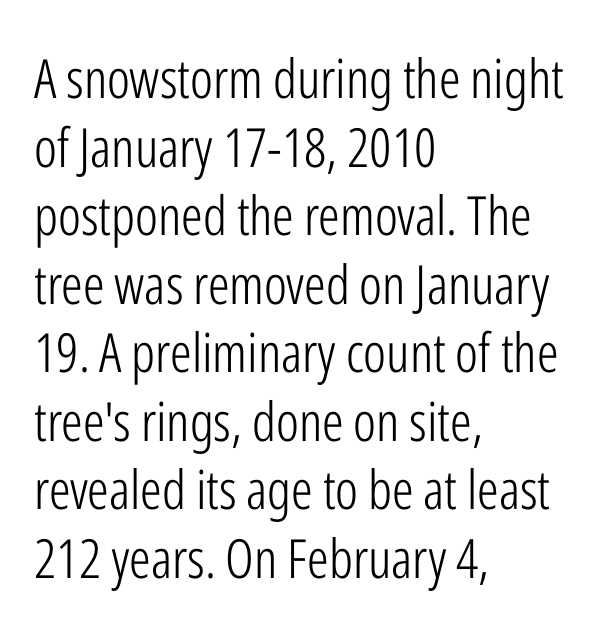
Ascenders rise straight up at ninety degrees. The rendering keeps characters at their native spacing. If you drew a ruler down the left edge, every line would touch it. Think of a printed novel: that variable character pitch is what you see here.
